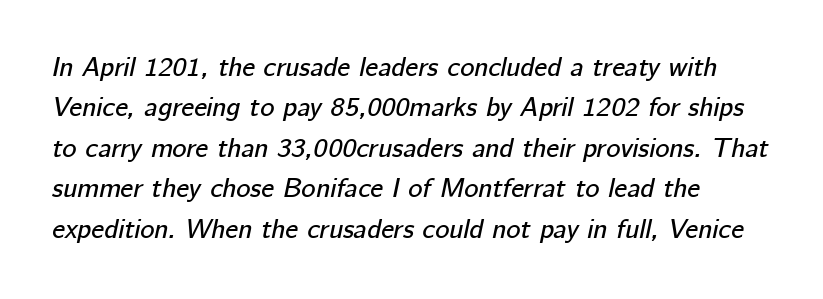
{"italic": "yes", "lean": "right", "slant_degrees": 12, "underline": "no", "align": "left", "line_spacing": "normal", "line_spacing_ratio": 1.5, "letter_spacing": "normal", "letter_spacing_em": 0.0, "glyph_px": 27}
